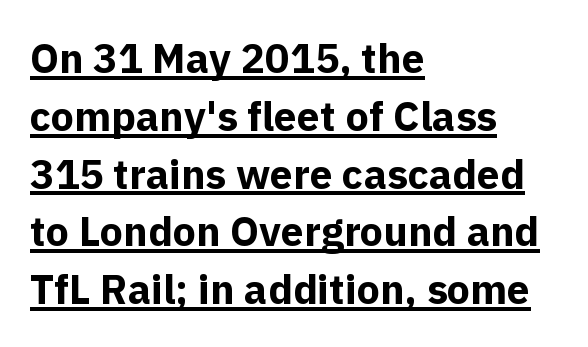
{"serif": "no", "italic": "no", "bold": "yes", "weight": "bold", "width": "normal", "x_height": "medium", "monospaced": "no", "underline": "yes", "align": "left", "line_spacing": "normal", "line_spacing_ratio": 1.41, "letter_spacing": "normal", "letter_spacing_em": 0.0, "glyph_px": 41}
